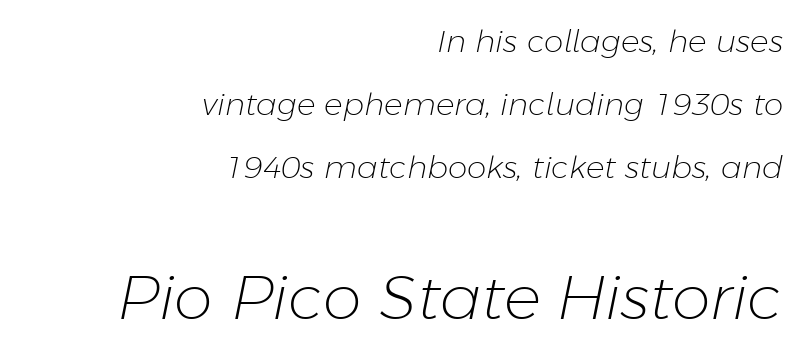
The image shows 62 px light type, italic (leaning right); set right-aligned, loose line spacing (2.03x), normal letter spacing, not underlined; the second (bottom) block is 2.0x larger; low stroke contrast and a medium x-height.
